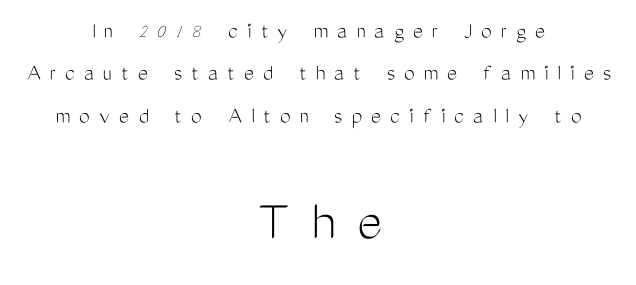
Q: Is the text bold? A: No.
Q: Is the text italic (slanted)? A: No, it is upright.
Q: Is the typeface a serif or a sans-serif typeface? A: Sans-serif.
Q: Is the text underlined? A: No.
Q: How is the paragraph aligned? A: Centered.
Q: Is the spacing between letters normal or unusually wide? A: Unusually wide.
Q: Which block of text is set in a larger size, the first (top) or the second (bottom)? A: The second (bottom) one.
Q: Width (condensed, normal, or wide)? A: Condensed.
Q: Stroke contrast? A: Medium.
Q: x-height? A: Medium.
Q: Monospaced? A: No.
